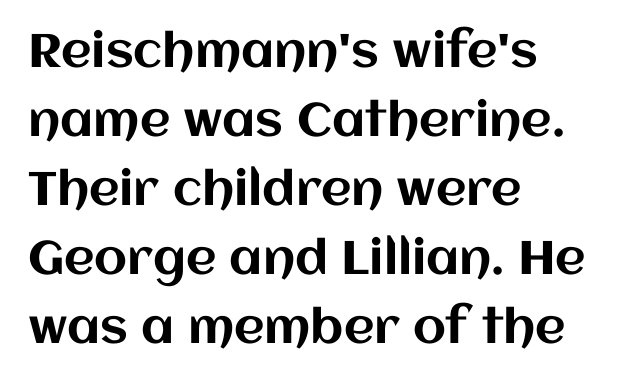
Q: Is the text italic (slanted)? A: No, it is upright.
Q: Is the text underlined? A: No.
Q: How is the paragraph aligned? A: Left-aligned.
Q: Is the spacing between letters normal or unusually wide? A: Normal.
Q: Is the spacing between lines tight, normal or loose? A: Normal.
Q: Width (condensed, normal, or wide)? A: Normal.
Q: Stroke contrast? A: Medium.
Q: x-height? A: Large.
Q: Monospaced? A: No.
